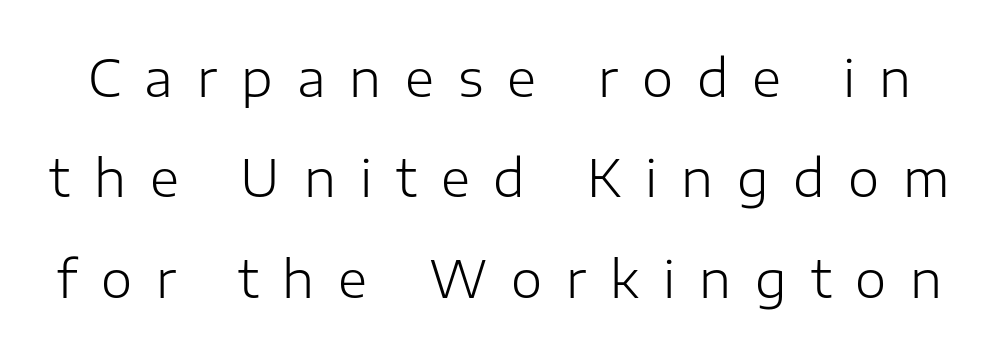
The letters look calm and open, with moderate or lighter stems. Reading down the column, the eye jumps a long way to each next line. Looks like regular typesetting: each glyph gets only the width it needs. Does the lettering tilt? It doesn't — this is upright. Underlining? Definitely not there.
